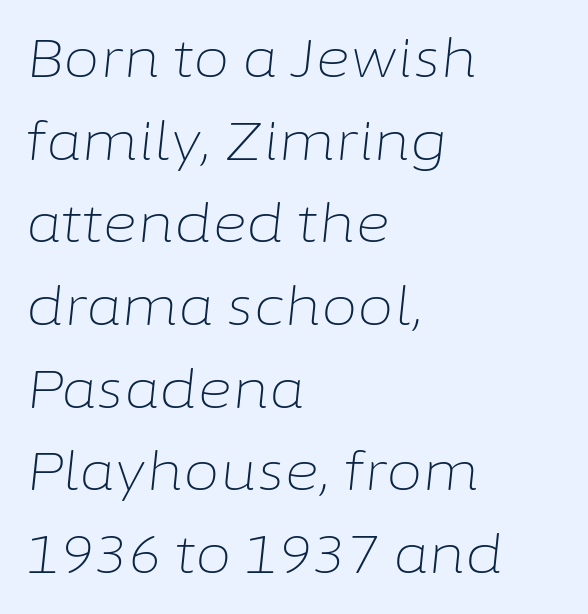
Q: Is the text bold? A: No.
Q: Is the text italic (slanted)? A: Yes, it leans right by about 6 degrees.
Q: Is the text underlined? A: No.
Q: How is the paragraph aligned? A: Left-aligned.
Q: Is the spacing between letters normal or unusually wide? A: Normal.
Q: Is the spacing between lines tight, normal or loose? A: Normal.
Q: Width (condensed, normal, or wide)? A: Normal.
Q: Stroke contrast? A: Low.
Q: x-height? A: Medium.
Q: Monospaced? A: No.
